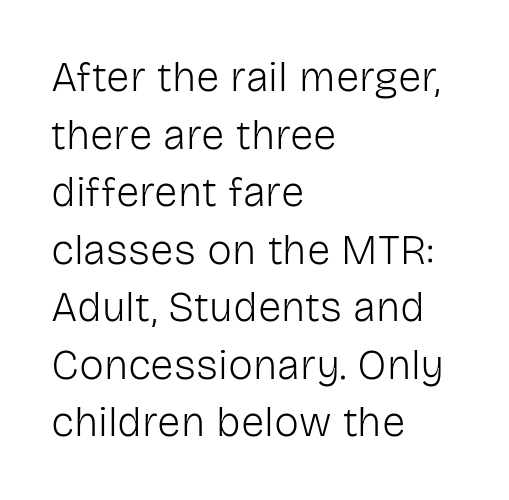
The image shows 42 px light sans-serif type, upright; set left-aligned, normal line spacing (1.37x), normal letter spacing, not underlined; low stroke contrast and a medium x-height.
